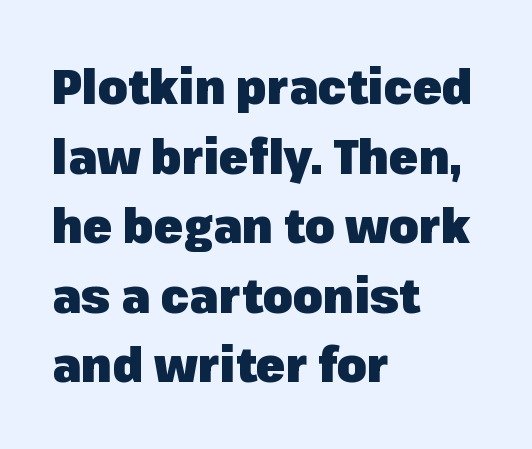
{"serif": "no", "italic": "no", "bold": "yes", "weight": "heavy", "width": "normal", "stroke_contrast": "low", "x_height": "medium", "monospaced": "no", "underline": "no", "align": "left", "line_spacing": "normal", "line_spacing_ratio": 1.45, "letter_spacing": "normal", "letter_spacing_em": 0.0, "glyph_px": 48}
